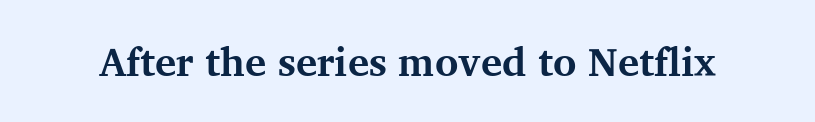
The image shows 40 px bold serif type, upright; set normal letter spacing, not underlined; medium stroke contrast and a medium x-height.
